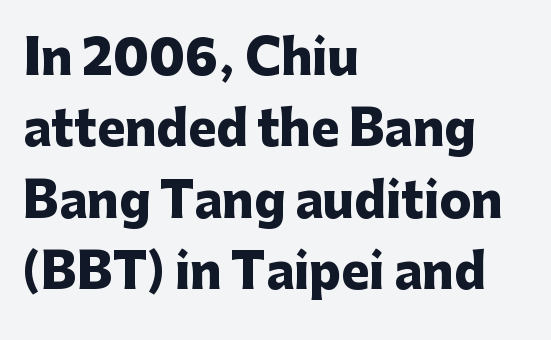
Q: Is the text bold? A: Yes.
Q: Is the text italic (slanted)? A: No, it is upright.
Q: Is the typeface a serif or a sans-serif typeface? A: Sans-serif.
Q: Is the text underlined? A: No.
Q: How is the paragraph aligned? A: Left-aligned.
Q: Is the spacing between letters normal or unusually wide? A: Normal.
Q: Is the spacing between lines tight, normal or loose? A: Normal.
Q: Width (condensed, normal, or wide)? A: Normal.
Q: Stroke contrast? A: Low.
Q: x-height? A: Medium.
Q: Monospaced? A: No.
